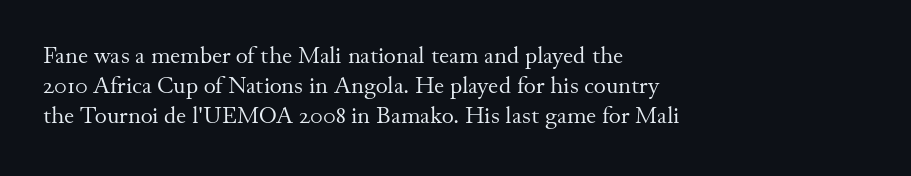
Q: Is the text bold? A: No.
Q: Is the text italic (slanted)? A: No, it is upright.
Q: Is the text underlined? A: No.
Q: How is the paragraph aligned? A: Left-aligned.
Q: Is the spacing between letters normal or unusually wide? A: Normal.
Q: Is the spacing between lines tight, normal or loose? A: Normal.
